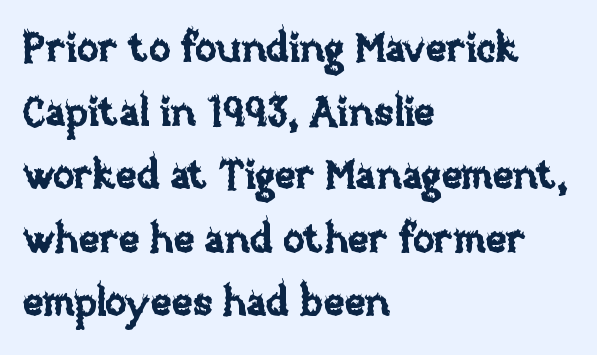
Q: Is the text italic (slanted)? A: No, it is upright.
Q: Is the text underlined? A: No.
Q: How is the paragraph aligned? A: Left-aligned.
Q: Is the spacing between letters normal or unusually wide? A: Normal.
Q: Is the spacing between lines tight, normal or loose? A: Normal.
Q: Width (condensed, normal, or wide)? A: Normal.
Q: Stroke contrast? A: Low.
Q: x-height? A: Large.
Q: Monospaced? A: No.
